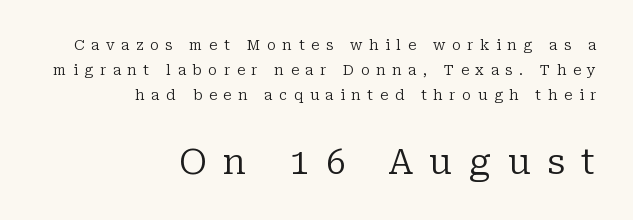
{"serif": "yes", "italic": "no", "bold": "no", "weight": "regular", "width": "normal", "stroke_contrast": "low", "x_height": "medium", "monospaced": "no", "underline": "no", "align": "right", "line_spacing_ratio": 1.8, "letter_spacing": "wide", "letter_spacing_em": 0.48, "larger_block": "second", "size_ratio": 2.5, "glyph_px": 35}
